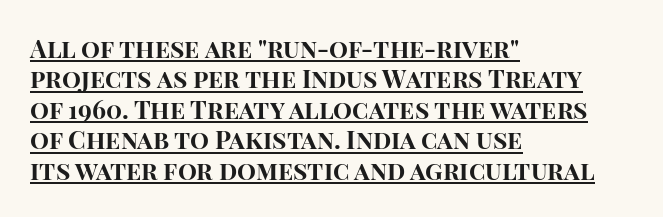
{"italic": "no", "bold": "yes", "underline": "yes", "align": "left", "line_spacing_ratio": 1.22, "letter_spacing": "normal", "letter_spacing_em": 0.0, "glyph_px": 25}
